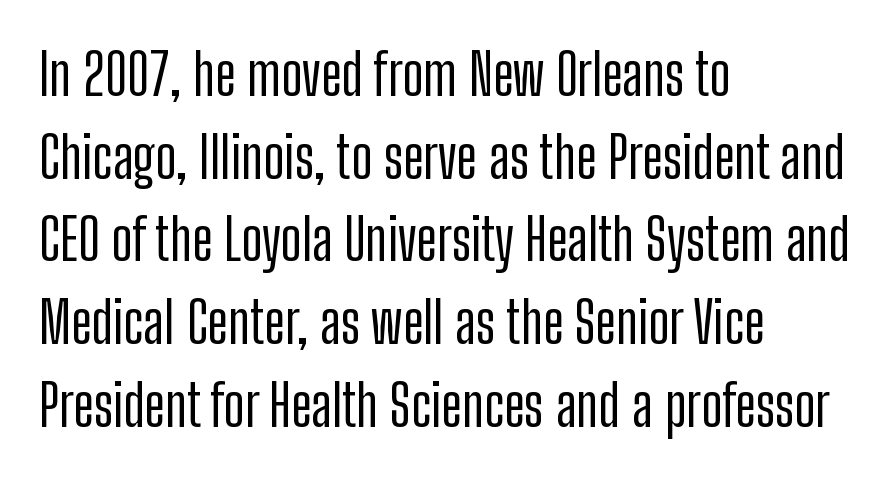
Think of a printed novel: that variable character pitch is what you see here. Plain, unruled lines of type. It's the straight-up-and-down kind of type. Are there feet on the stems? There aren't — it's a sans. The vertical gap from one line to the next is medium.
